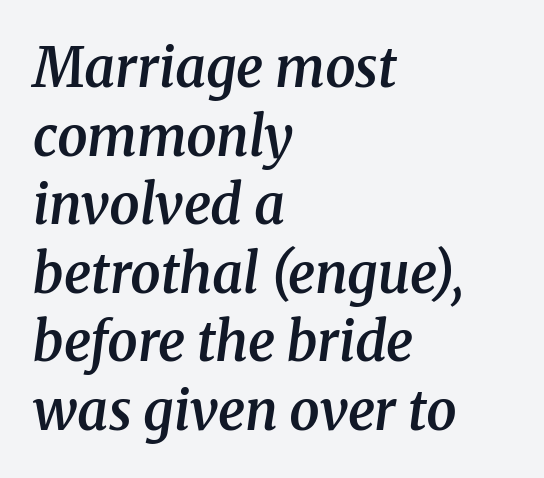
The characters display serif detailing at their extremities. The face used here is proportionally spaced, like ordinary book or web type. The gaps between neighbouring characters are ordinary and unremarkable. The setting favours the left margin, as ordinary paragraphs usually do.
